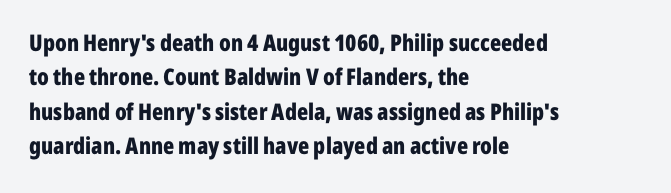
Q: Is the text bold? A: Yes.
Q: Is the text italic (slanted)? A: No, it is upright.
Q: Is the text underlined? A: No.
Q: How is the paragraph aligned? A: Left-aligned.
Q: Is the spacing between letters normal or unusually wide? A: Normal.
Q: Is the spacing between lines tight, normal or loose? A: Normal.
